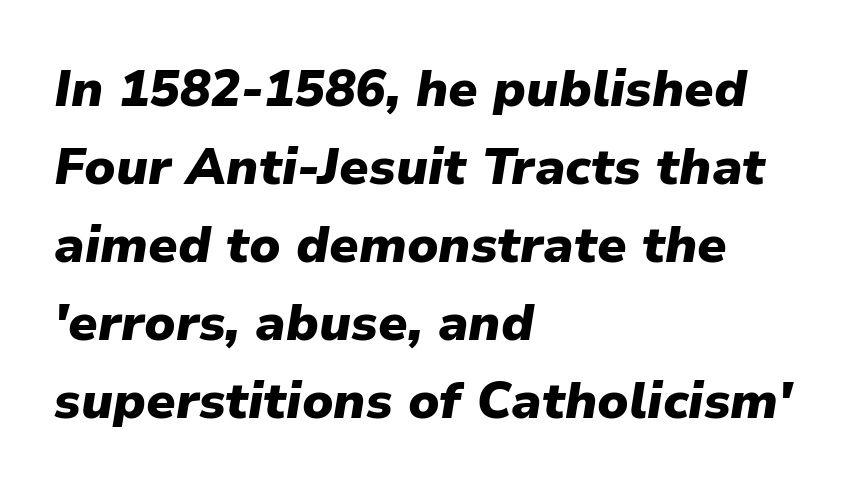
{"italic": "yes", "lean": "right", "slant_degrees": 9, "bold": "yes", "weight": "heavy", "width": "normal", "stroke_contrast": "low", "x_height": "medium", "monospaced": "no", "underline": "no", "align": "left", "line_spacing": "normal", "line_spacing_ratio": 1.53, "letter_spacing": "normal", "letter_spacing_em": 0.0, "glyph_px": 51}
